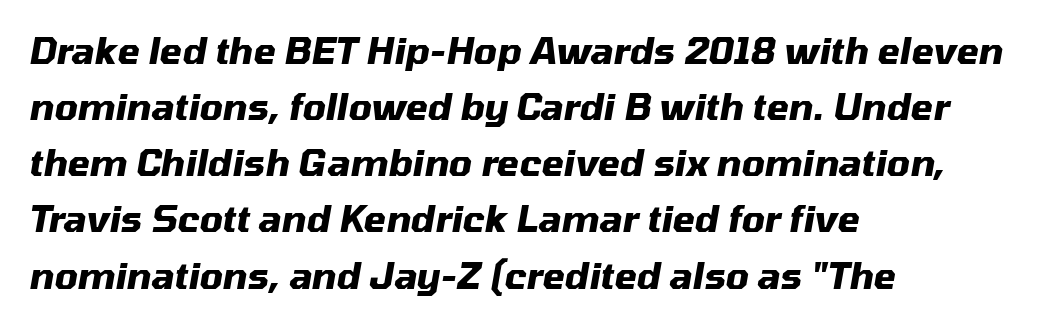
Q: Is the text bold? A: Yes.
Q: Is the text italic (slanted)? A: Yes, it leans right by about 10 degrees.
Q: Is the text underlined? A: No.
Q: How is the paragraph aligned? A: Left-aligned.
Q: Is the spacing between letters normal or unusually wide? A: Normal.
Q: Is the spacing between lines tight, normal or loose? A: Normal.
Q: Width (condensed, normal, or wide)? A: Normal.
Q: Stroke contrast? A: Medium.
Q: x-height? A: Medium.
Q: Monospaced? A: No.
